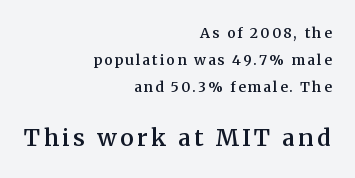
{"italic": "no", "bold": "semi", "underline": "no", "align": "right", "line_spacing": "loose", "line_spacing_ratio": 1.92, "larger_block": "second", "size_ratio": 1.64, "glyph_px": 23}
